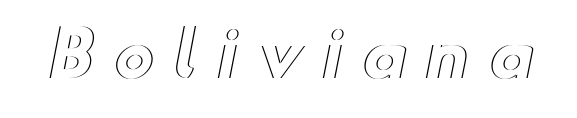
The image shows 63 px wide type; set unusually wide letter spacing (+0.29 em), not underlined; a small x-height.
